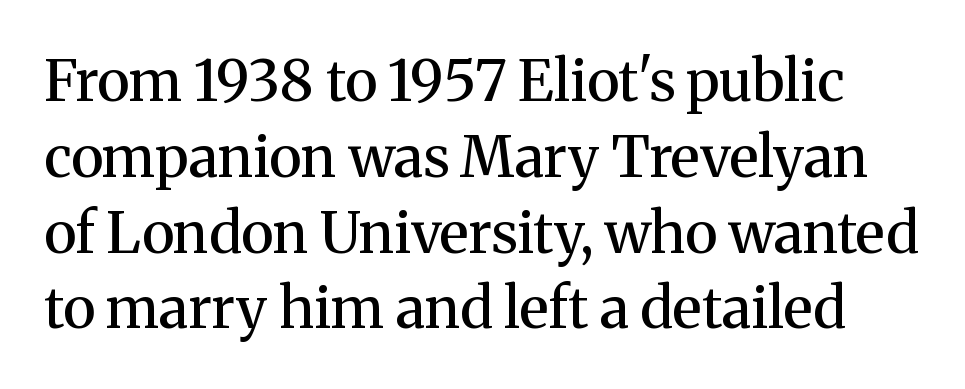
{"serif": "yes", "italic": "no", "bold": "semi", "weight": "semibold", "width": "normal", "stroke_contrast": "medium", "x_height": "medium", "monospaced": "no", "underline": "no", "line_spacing": "normal", "line_spacing_ratio": 1.33, "letter_spacing": "normal", "letter_spacing_em": 0.0, "glyph_px": 57}
